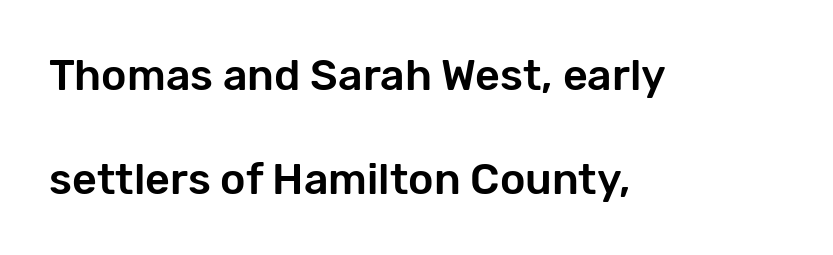
{"serif": "no", "italic": "no", "width": "normal", "stroke_contrast": "low", "x_height": "medium", "monospaced": "no", "underline": "no", "align": "left", "line_spacing": "loose", "line_spacing_ratio": 2.42, "letter_spacing": "normal", "letter_spacing_em": 0.0, "glyph_px": 43}
